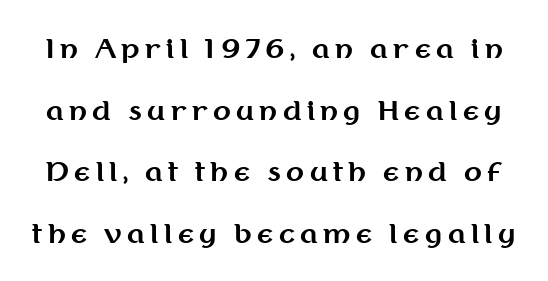
Plain, unruled lines of type. What stands out about the letter spacing? Its width — letters are far apart. Posture: vertical. Baseline-to-baseline distance is far greater than the letter height.
